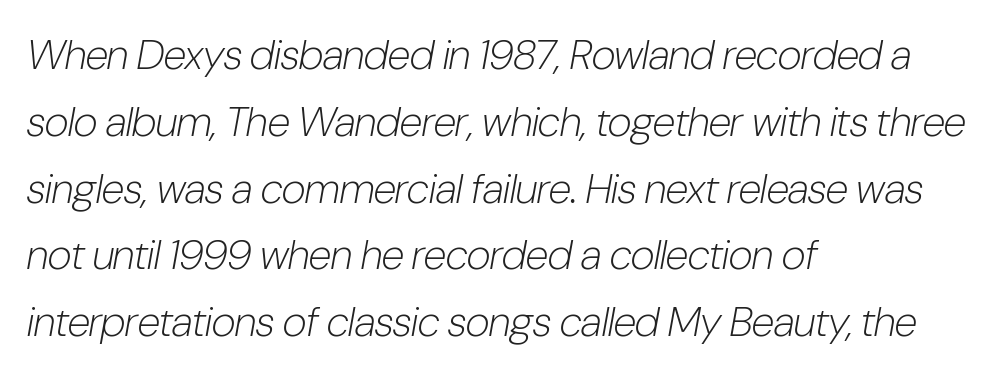
The image shows 42 px light, condensed type, italic (leaning right); set left-aligned, normal line spacing (1.59x), normal letter spacing, not underlined; low stroke contrast and a medium x-height.
